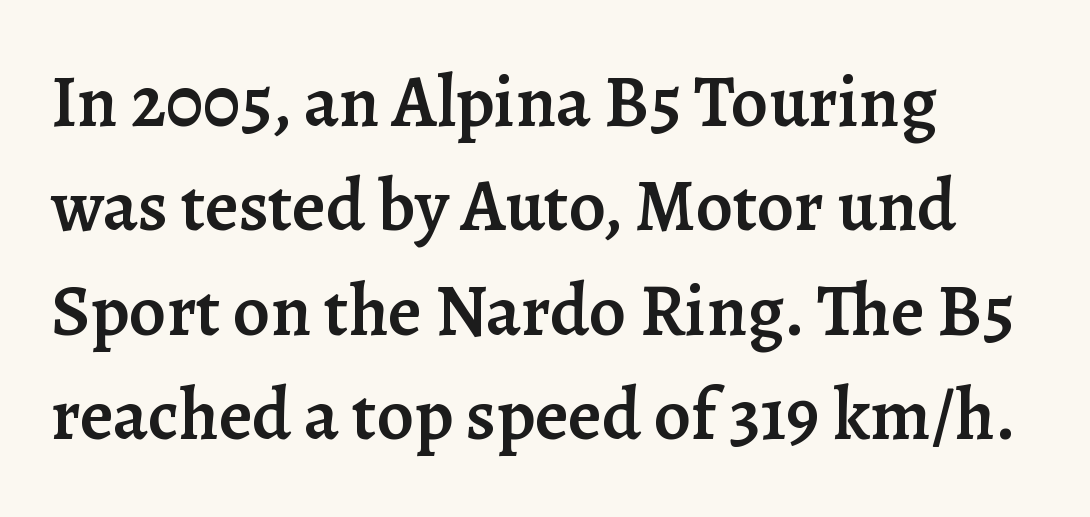
{"serif": "yes", "italic": "no", "bold": "semi", "weight": "semibold", "width": "normal", "stroke_contrast": "low", "x_height": "medium", "monospaced": "no", "underline": "no", "align": "left", "line_spacing": "normal", "line_spacing_ratio": 1.43, "letter_spacing": "normal", "letter_spacing_em": 0.0, "glyph_px": 73}
